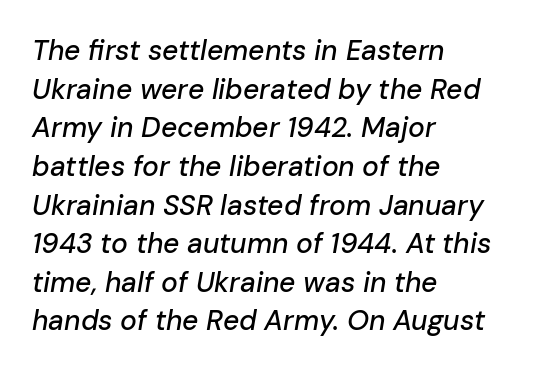
Q: Is the text italic (slanted)? A: Yes, it leans right by about 10 degrees.
Q: Is the text underlined? A: No.
Q: How is the paragraph aligned? A: Left-aligned.
Q: Is the spacing between letters normal or unusually wide? A: Normal.
Q: Is the spacing between lines tight, normal or loose? A: Normal.
Q: Width (condensed, normal, or wide)? A: Normal.
Q: Stroke contrast? A: Low.
Q: x-height? A: Medium.
Q: Monospaced? A: No.
